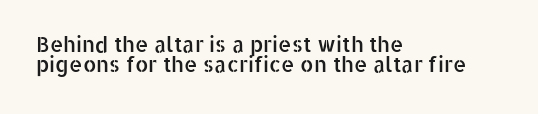
{"italic": "no", "underline": "no", "align": "left", "line_spacing": "tight", "line_spacing_ratio": 0.95, "letter_spacing": "normal", "letter_spacing_em": 0.0, "glyph_px": 21}
